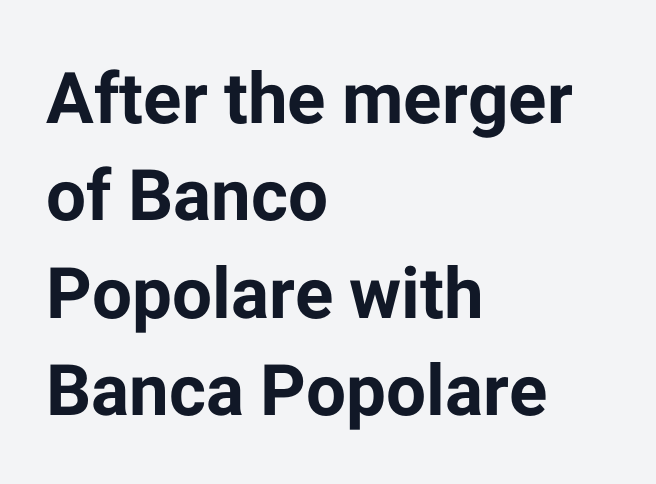
{"serif": "no", "italic": "no", "bold": "yes", "weight": "bold", "width": "normal", "stroke_contrast": "low", "x_height": "medium", "monospaced": "no", "underline": "no", "align": "left", "line_spacing": "normal", "line_spacing_ratio": 1.37, "letter_spacing": "normal", "letter_spacing_em": 0.0, "glyph_px": 71}
